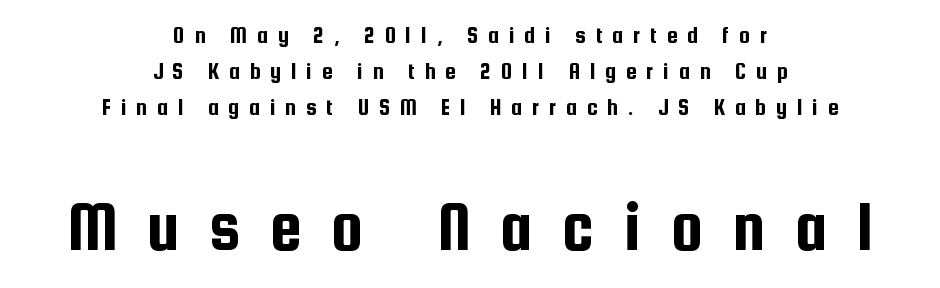
In CSS terms this would be text-align: center. Looks like regular typesetting: each glyph gets only the width it needs. Just letters on the line, the space beneath them empty. Short note: letters widely spaced. Vertically, the passage feels balanced, rows spaced as you'd expect.
